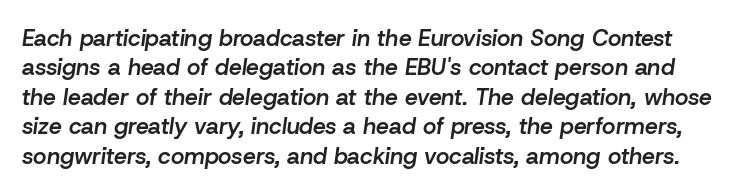
Plain, unruled lines of type. This rendering leaves character spacing at its baseline value. The passage shown is semibold, sitting just below true bold. An italicized treatment has been applied to the whole sample.
